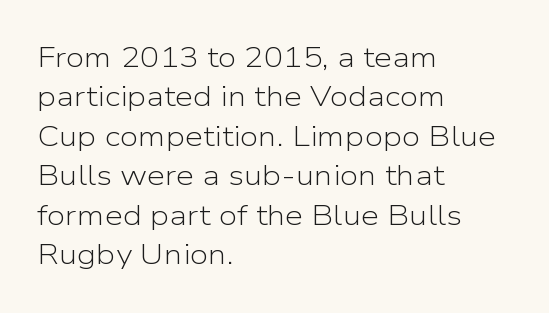
The image shows 29 px light sans-serif type, upright; set left-aligned, normal line spacing (1.36x), normal letter spacing, not underlined; low stroke contrast and a medium x-height.
